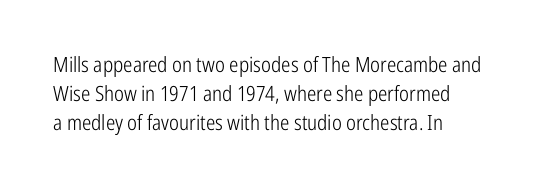
Tracking here is standard; glyphs follow each other at the usual distance. Heft: none added — not bold. These lines are set flush left with a ragged right edge. The letters stand straight up with perfectly vertical stems. Has an underline been added? It has not.
